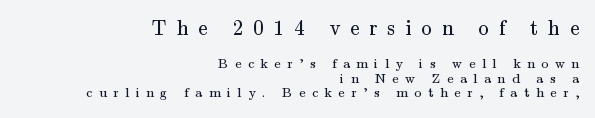
Very little white space separates one row of letters from the next. The compositor pushed each line to the right boundary. The horizontal fit of the characters is loose and conspicuously gappy. The strip under each line holds only bare page. This sample uses an upright cut, with every glyph sitting square on the baseline. Between these two stacked blocks, the higher one wins on size.
